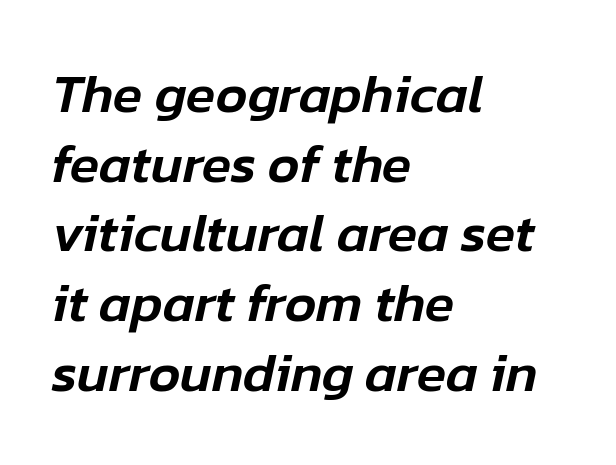
{"italic": "yes", "lean": "right", "slant_degrees": 12, "width": "normal", "stroke_contrast": "low", "x_height": "medium", "monospaced": "no", "underline": "no", "align": "left", "line_spacing": "normal", "line_spacing_ratio": 1.29, "letter_spacing": "normal", "letter_spacing_em": 0.0, "glyph_px": 54}
